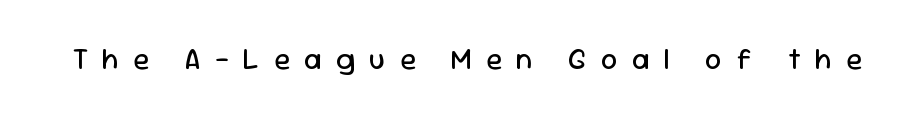
{"serif": "no", "italic": "no", "bold": "no", "weight": "regular", "width": "normal", "stroke_contrast": "low", "x_height": "medium", "monospaced": "no", "underline": "no", "letter_spacing": "wide", "letter_spacing_em": 0.49, "glyph_px": 29}
